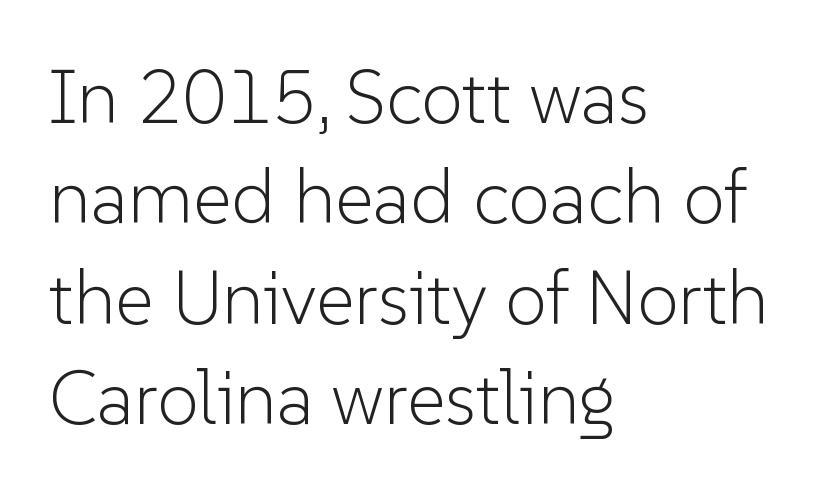
The image shows 75 px light sans-serif type, upright; set left-aligned, normal line spacing (1.34x), normal letter spacing, not underlined; low stroke contrast and a medium x-height.
